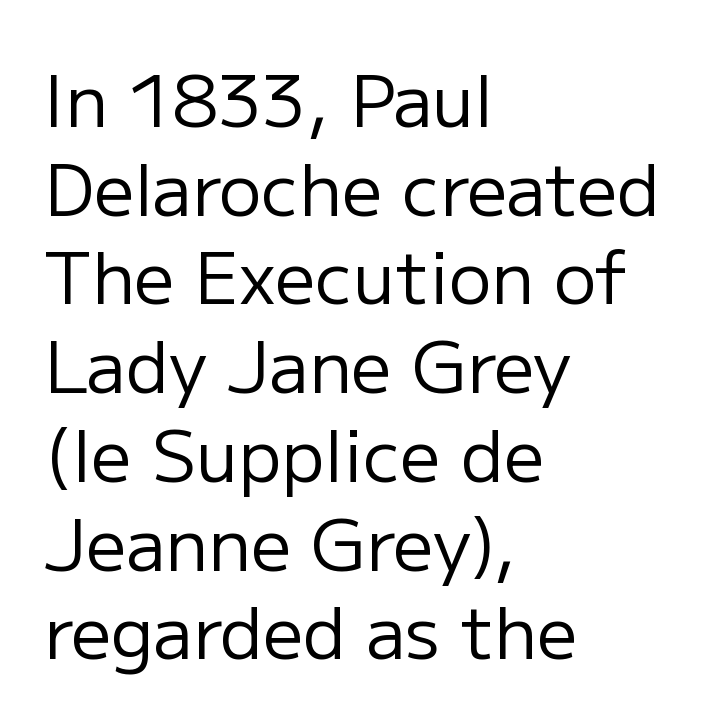
Upright lettering throughout. Tracking value appears to be zero — textbook default spacing. This sample has the flowing, uneven cadence of proportional lettering. Vertical stems look standard width or narrower in stroke. Is this a sans? Yes — the strokes have no serifs. The rows are spaced the way most documents space them.
